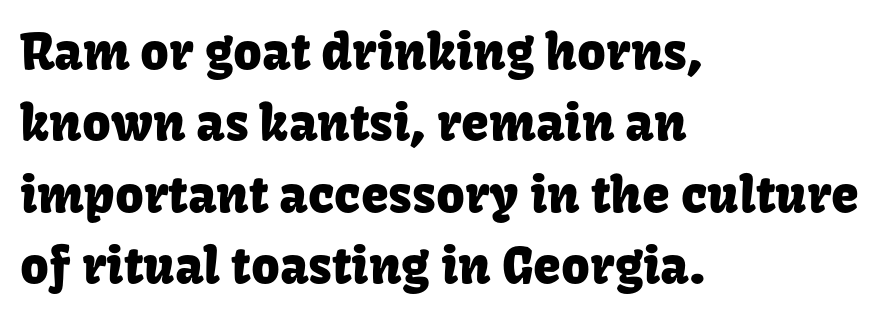
This is sans-serif lettering, the kind often seen on screens and signage. A student would call this left alignment; a typographer would say flush left, rag right. Between one letter and the next there's only the usual sliver of space. The letters advance in unequal steps, a hallmark of proportional type.
